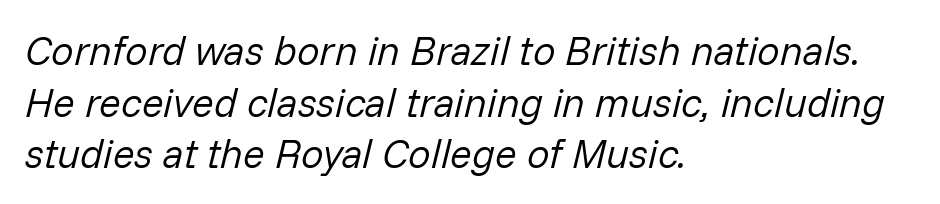
Underline: absent. A typesetter would call this leading conventional body-copy spacing. Where is the straight margin? On the left. Is this a heavy cut? Hardly; it is regular or lighter.
